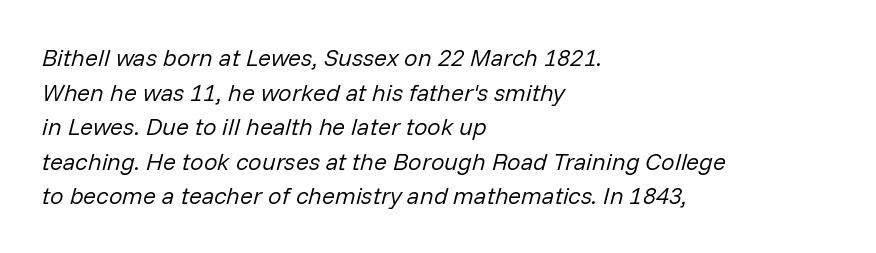
The image shows 24 px text type, italic (leaning right); set left-aligned, normal line spacing (1.44x), normal letter spacing, not underlined.
